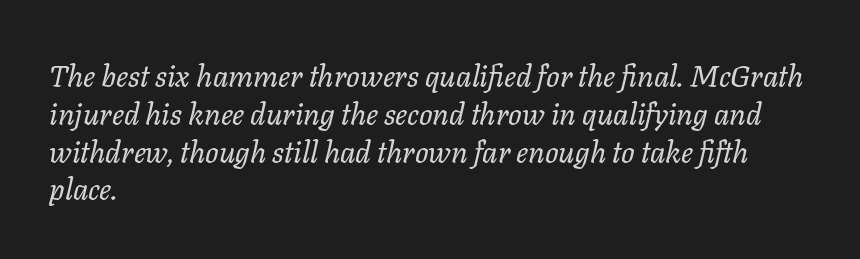
Q: Is the text bold? A: No.
Q: Is the text italic (slanted)? A: Yes, it leans right by about 11 degrees.
Q: Is the text underlined? A: No.
Q: How is the paragraph aligned? A: Left-aligned.
Q: Is the spacing between letters normal or unusually wide? A: Normal.
Q: Is the spacing between lines tight, normal or loose? A: Normal.
Q: Width (condensed, normal, or wide)? A: Normal.
Q: Stroke contrast? A: Low.
Q: x-height? A: Medium.
Q: Monospaced? A: No.
